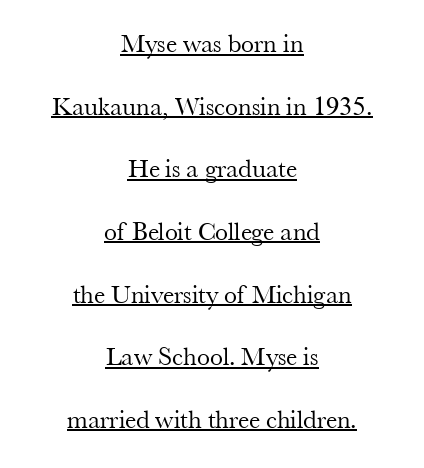
{"italic": "no", "bold": "no", "underline": "yes", "align": "center", "line_spacing": "loose", "line_spacing_ratio": 2.41, "letter_spacing": "normal", "letter_spacing_em": 0.0, "glyph_px": 26}
